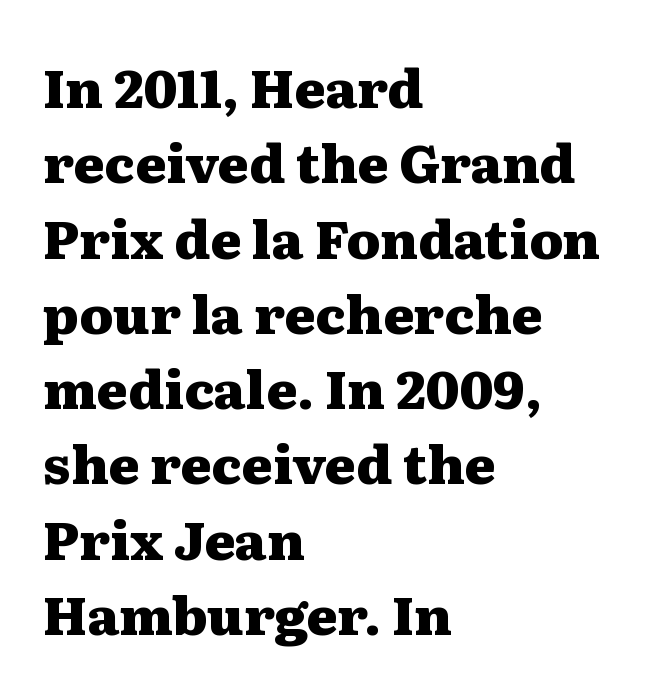
Vertical spacing — default. Proportional: the letters do not fall into vertical columns. How heavy is the stroke? Heavy — this is a bold. This sample uses an upright cut, with every glyph sitting square on the baseline. The letters carry serifs — small finishing strokes at the ends of their stems. Words float on clear page, feet unadorned.
